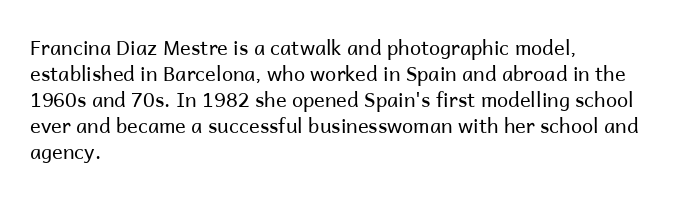
{"italic": "no", "bold": "no", "underline": "no", "align": "left", "line_spacing": "normal", "line_spacing_ratio": 1.3, "letter_spacing": "normal", "letter_spacing_em": 0.0, "glyph_px": 20}
